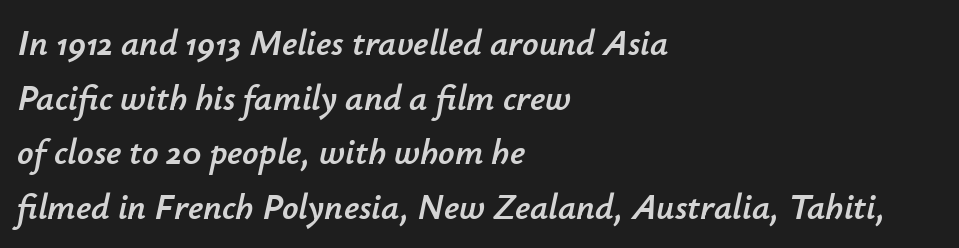
Q: Is the text italic (slanted)? A: Yes, it leans right by about 12 degrees.
Q: Is the text underlined? A: No.
Q: How is the paragraph aligned? A: Left-aligned.
Q: Is the spacing between letters normal or unusually wide? A: Normal.
Q: Is the spacing between lines tight, normal or loose? A: Normal.
Q: Width (condensed, normal, or wide)? A: Normal.
Q: Stroke contrast? A: Low.
Q: x-height? A: Small.
Q: Monospaced? A: No.
